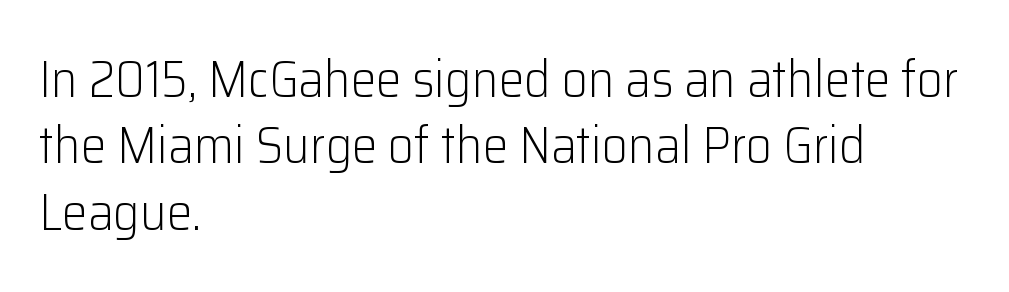
{"serif": "no", "italic": "no", "bold": "no", "weight": "light", "width": "normal", "stroke_contrast": "low", "x_height": "medium", "monospaced": "no", "underline": "no", "align": "left", "line_spacing": "normal", "line_spacing_ratio": 1.3, "letter_spacing": "normal", "letter_spacing_em": 0.0, "glyph_px": 51}
